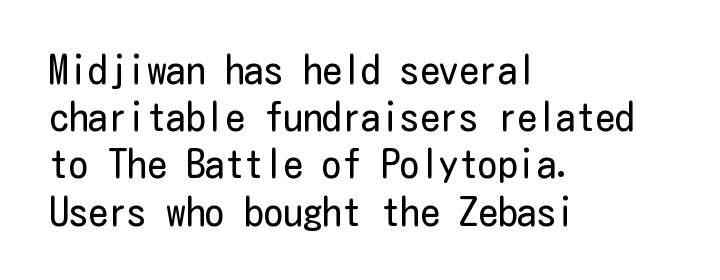
The letterforms sit shoulder to shoulder at normal distance. I'd call this a sans setting — the letters go barefoot. A bare baseline throughout the passage. Quick note: not italic, upright. Typeset ragged right — the left edge is the straight one.
